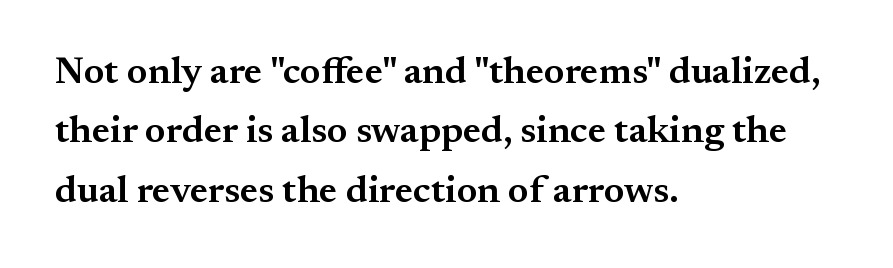
The image shows 38 px semibold serif type, upright; set left-aligned, normal line spacing (1.56x), normal letter spacing, not underlined; medium stroke contrast and a small x-height.
